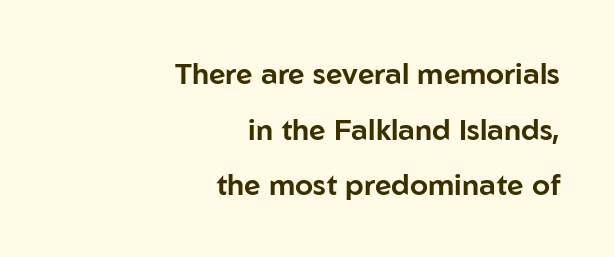
The image shows 29 px sans-serif type, upright; set right-aligned, loose line spacing (1.92x), normal letter spacing, not underlined; low stroke contrast and a medium x-height.
